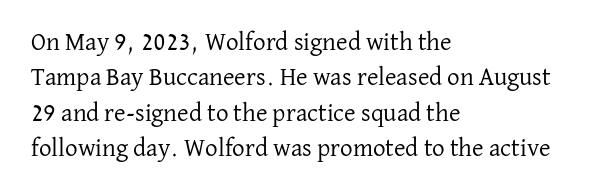
{"italic": "no", "bold": "no", "underline": "no", "align": "left", "line_spacing": "normal", "line_spacing_ratio": 1.42, "letter_spacing": "normal", "letter_spacing_em": 0.0, "glyph_px": 25}
